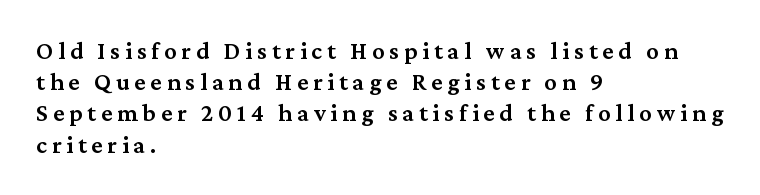
{"italic": "no", "bold": "semi", "underline": "no", "align": "left", "line_spacing": "normal", "line_spacing_ratio": 1.25, "glyph_px": 25}
